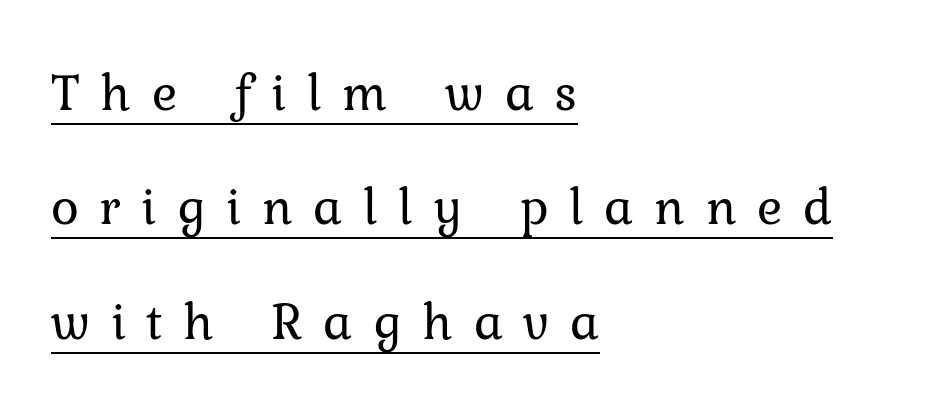
The image shows 53 px regular-weight serif type, upright; set left-aligned, loose line spacing (2.16x), unusually wide letter spacing (+0.39 em), underlined; low stroke contrast and a medium x-height.
